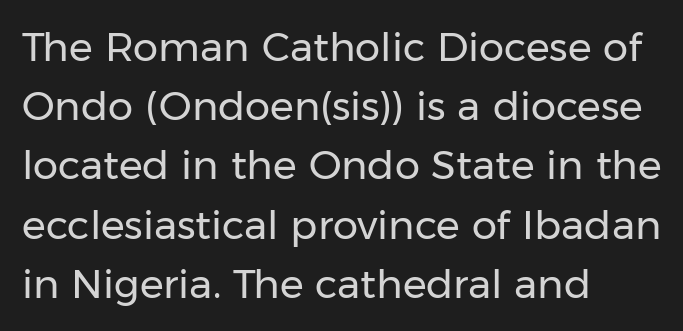
The image shows 40 px regular-weight sans-serif type, upright; set left-aligned, normal line spacing (1.48x), normal letter spacing, not underlined; low stroke contrast and a medium x-height.
